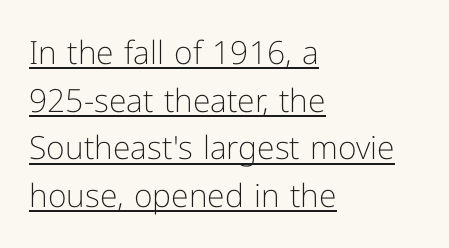
Q: Is the text bold? A: No.
Q: Is the text italic (slanted)? A: No, it is upright.
Q: Is the typeface a serif or a sans-serif typeface? A: Sans-serif.
Q: Is the text underlined? A: Yes.
Q: How is the paragraph aligned? A: Left-aligned.
Q: Is the spacing between letters normal or unusually wide? A: Normal.
Q: Is the spacing between lines tight, normal or loose? A: Normal.
Q: Width (condensed, normal, or wide)? A: Normal.
Q: Stroke contrast? A: Low.
Q: x-height? A: Medium.
Q: Monospaced? A: No.
